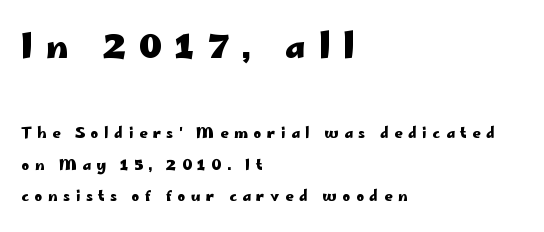
{"serif": "no", "italic": "no", "bold": "yes", "weight": "heavy", "width": "wide", "stroke_contrast": "low", "x_height": "small", "monospaced": "no", "underline": "no", "align": "left", "line_spacing": "loose", "line_spacing_ratio": 2.26, "letter_spacing": "wide", "letter_spacing_em": 0.4, "larger_block": "first", "size_ratio": 2.36, "glyph_px": 33}
